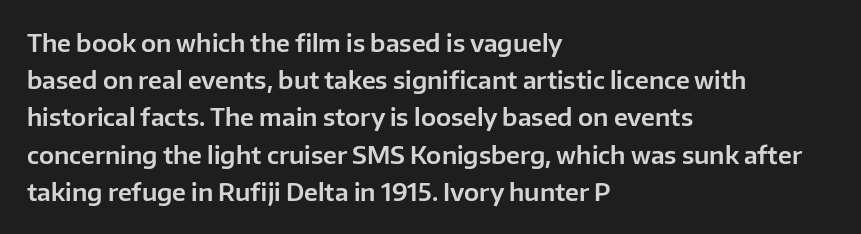
The image shows 24 px text type, upright; set left-aligned, normal line spacing (1.55x), normal letter spacing, not underlined.
